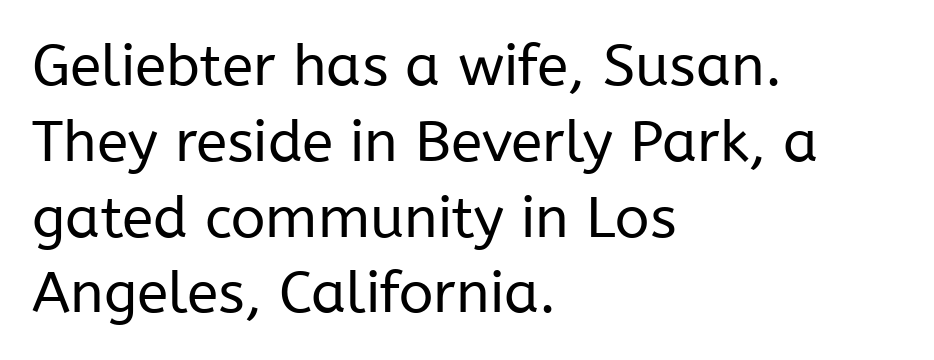
Each row of text sits above clean, open space. Where is the straight margin? On the left. This rendering employs a face without finishing strokes, i.e., a sans-serif. Spacing verdict: proportional, widths tailored to each character. Stems and bowls with no extra thickness — not bold.
